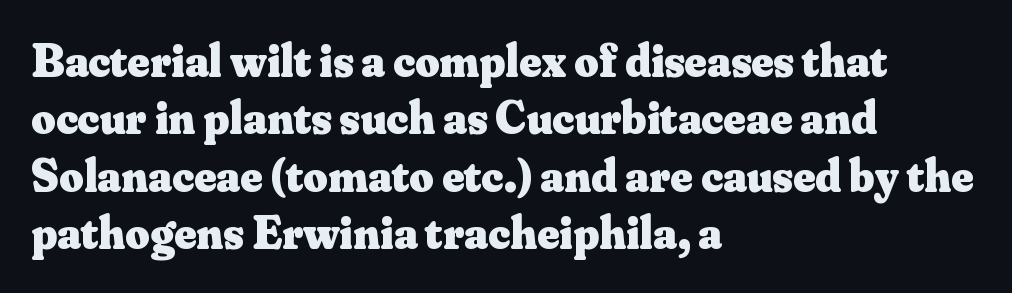
The lines in this sample share a left origin and differ only in where they stop. A roman cut, with each character standing at attention. The type family on display is of the serif kind. This rendering features lettering with no underline. The letters are bold, with thick, heavy strokes. Proportional: the letters do not fall into vertical columns.
